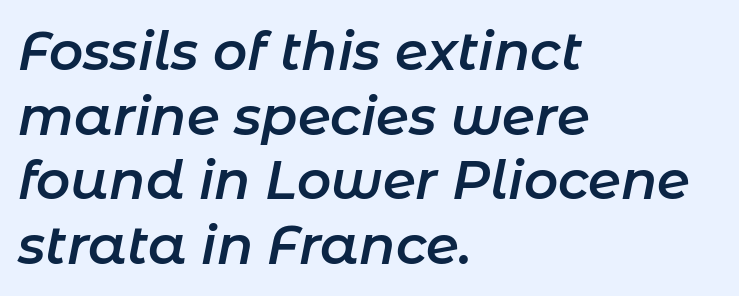
Q: Is the text bold? A: Semi-bold.
Q: Is the text italic (slanted)? A: Yes, it leans right by about 11 degrees.
Q: Is the text underlined? A: No.
Q: How is the paragraph aligned? A: Left-aligned.
Q: Is the spacing between letters normal or unusually wide? A: Normal.
Q: Width (condensed, normal, or wide)? A: Normal.
Q: Stroke contrast? A: Low.
Q: x-height? A: Medium.
Q: Monospaced? A: No.
